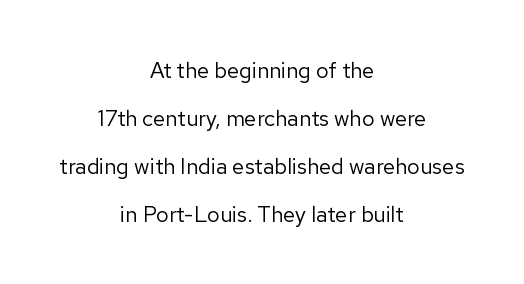
The line texture is even and compact thanks to regular tracking. Underlining? Definitely not there. Teacher's note: observe the equal gaps on both sides — that is centered alignment. These glyphs show unthickened strokes, regular width or finer. This is roman type, the default non-slanted kind. Vertical spacing — loose.
